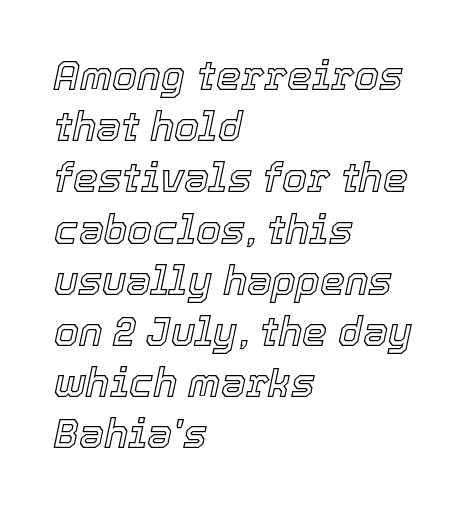
Q: Is the text italic (slanted)? A: Yes, it leans right by about 12 degrees.
Q: Is the text underlined? A: No.
Q: How is the paragraph aligned? A: Left-aligned.
Q: Is the spacing between letters normal or unusually wide? A: Normal.
Q: Is the spacing between lines tight, normal or loose? A: Normal.
Q: Width (condensed, normal, or wide)? A: Normal.
Q: x-height? A: Medium.
Q: Monospaced? A: No.
